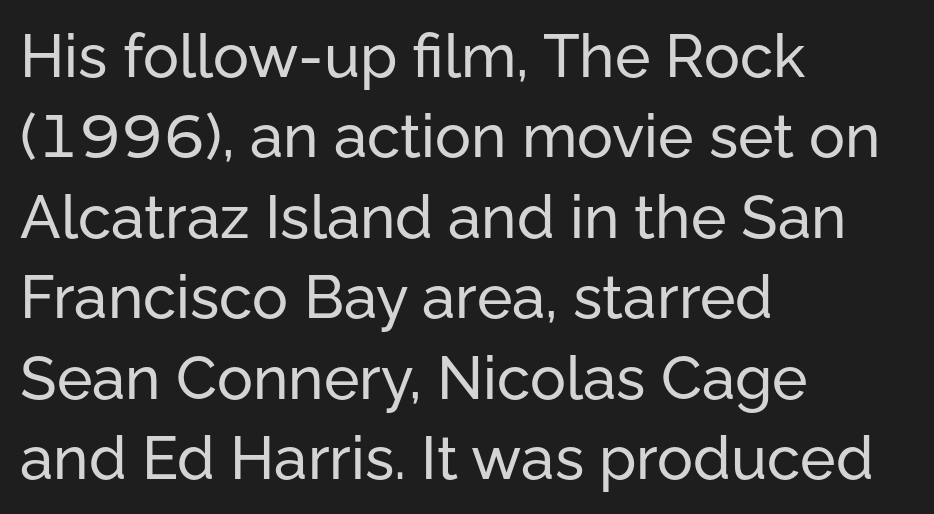
{"serif": "no", "italic": "no", "width": "normal", "stroke_contrast": "low", "x_height": "medium", "monospaced": "no", "underline": "no", "align": "left", "line_spacing": "normal", "line_spacing_ratio": 1.34, "letter_spacing": "normal", "letter_spacing_em": 0.0, "glyph_px": 60}
